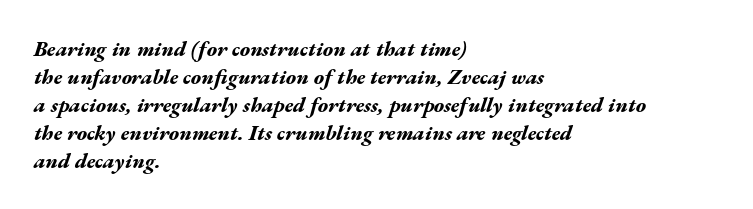
Q: Is the text bold? A: Yes.
Q: Is the text italic (slanted)? A: Yes, it leans right by about 17 degrees.
Q: Is the text underlined? A: No.
Q: How is the paragraph aligned? A: Left-aligned.
Q: Is the spacing between letters normal or unusually wide? A: Normal.
Q: Is the spacing between lines tight, normal or loose? A: Normal.
